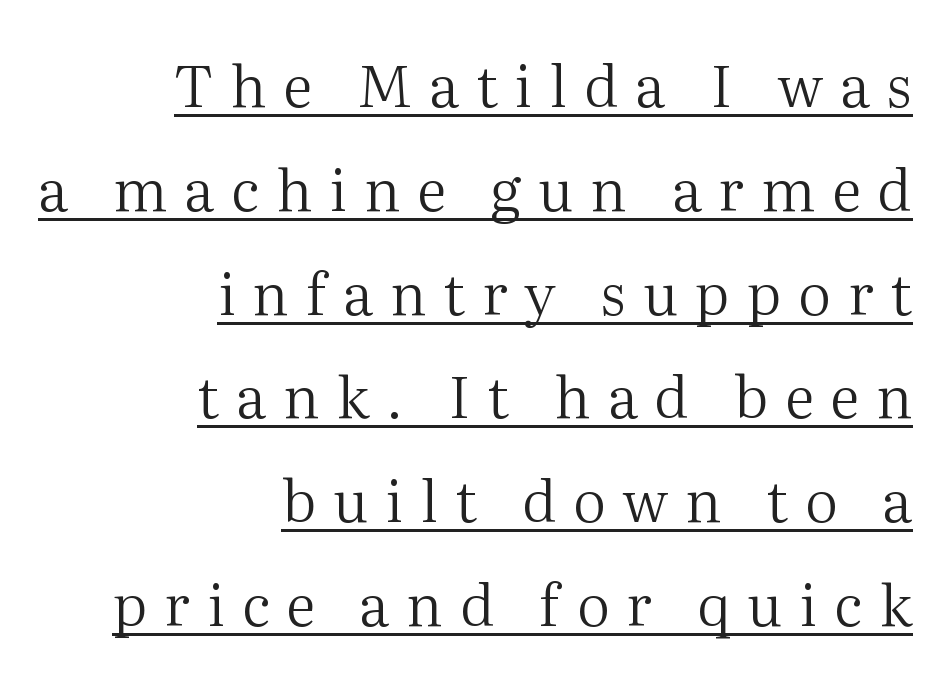
{"serif": "yes", "italic": "no", "bold": "no", "weight": "regular", "width": "normal", "stroke_contrast": "medium", "x_height": "medium", "monospaced": "no", "underline": "yes", "align": "right", "line_spacing_ratio": 1.79, "letter_spacing": "wide", "letter_spacing_em": 0.29, "glyph_px": 58}
